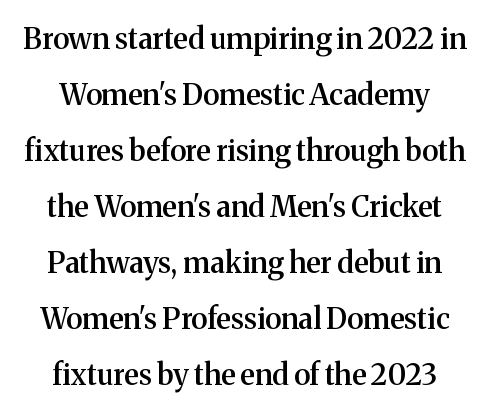
{"serif": "yes", "italic": "no", "bold": "semi", "weight": "semibold", "width": "normal", "stroke_contrast": "medium", "x_height": "medium", "monospaced": "no", "underline": "no", "line_spacing": "loose", "line_spacing_ratio": 1.93, "letter_spacing": "normal", "letter_spacing_em": 0.0, "glyph_px": 29}
